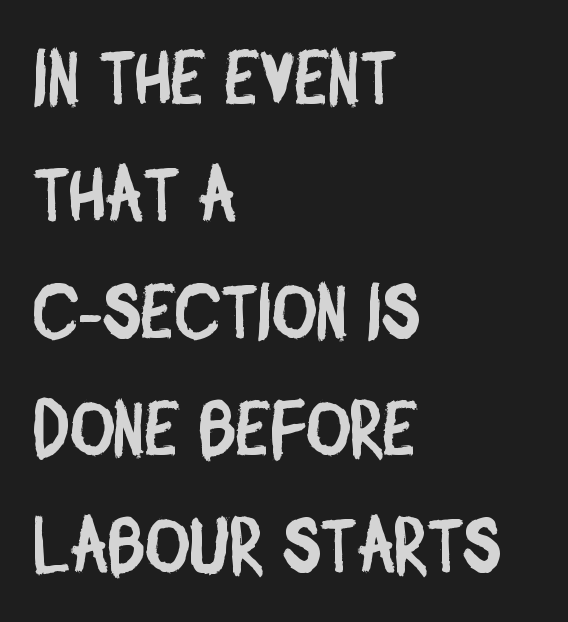
{"serif": "no", "width": "condensed", "stroke_contrast": "low", "x_height": "large", "monospaced": "no", "underline": "no", "align": "left", "line_spacing": "normal", "line_spacing_ratio": 1.54, "letter_spacing": "normal", "letter_spacing_em": 0.0, "glyph_px": 76}
